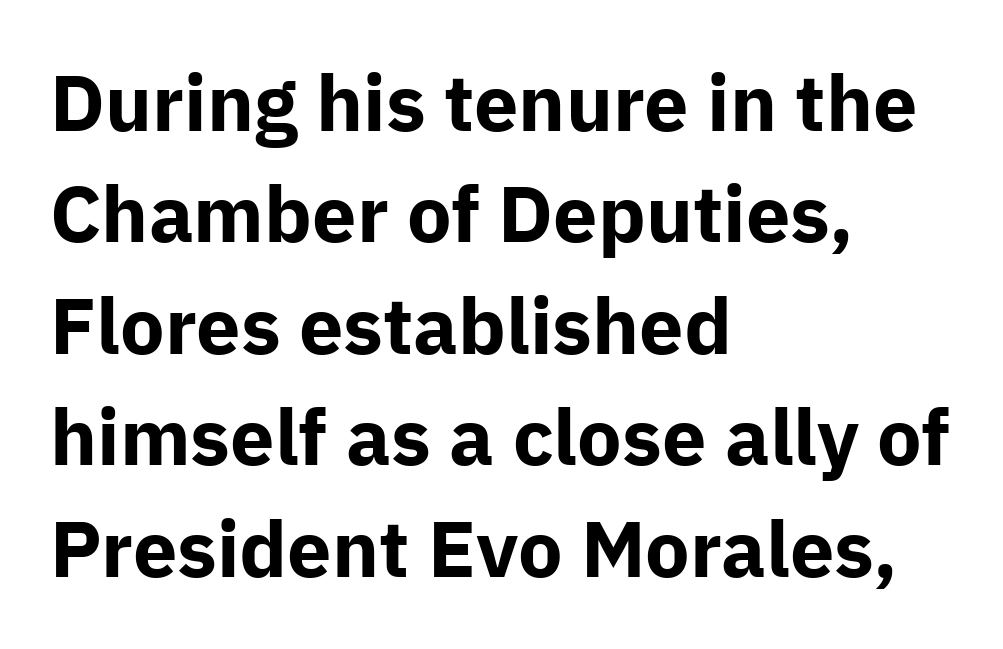
The image shows 79 px bold sans-serif type, upright; set left-aligned, normal line spacing (1.41x), normal letter spacing, not underlined; low stroke contrast and a medium x-height.
